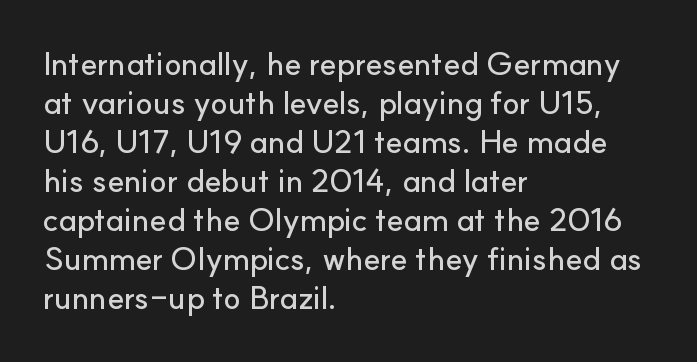
Q: Is the text italic (slanted)? A: No, it is upright.
Q: Is the typeface a serif or a sans-serif typeface? A: Sans-serif.
Q: Is the text underlined? A: No.
Q: How is the paragraph aligned? A: Left-aligned.
Q: Is the spacing between letters normal or unusually wide? A: Normal.
Q: Width (condensed, normal, or wide)? A: Normal.
Q: Stroke contrast? A: Low.
Q: x-height? A: Small.
Q: Monospaced? A: No.
